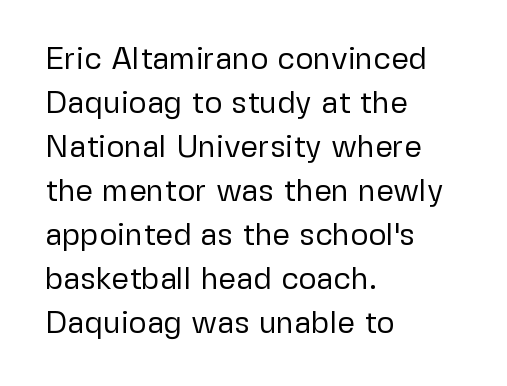
Q: Is the text bold? A: No.
Q: Is the text italic (slanted)? A: No, it is upright.
Q: Is the typeface a serif or a sans-serif typeface? A: Sans-serif.
Q: Is the text underlined? A: No.
Q: How is the paragraph aligned? A: Left-aligned.
Q: Is the spacing between letters normal or unusually wide? A: Normal.
Q: Is the spacing between lines tight, normal or loose? A: Normal.
Q: Width (condensed, normal, or wide)? A: Normal.
Q: Stroke contrast? A: Low.
Q: x-height? A: Medium.
Q: Monospaced? A: No.
